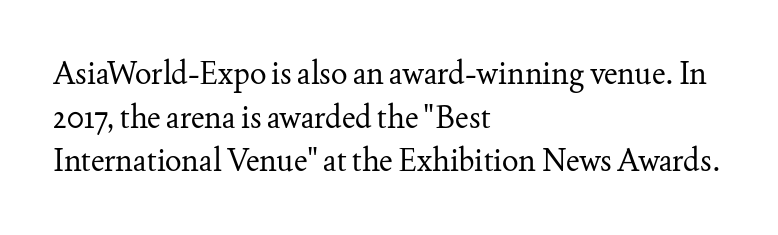
These glyphs show unthickened strokes, regular width or finer. The face used here is seriffed, in the tradition of book romans. The designer left line spacing at the default. Does the copy run flush right? No — it runs flush left. The space beneath each line is pristine and unruled. There is no visible air inserted between adjacent glyphs.
